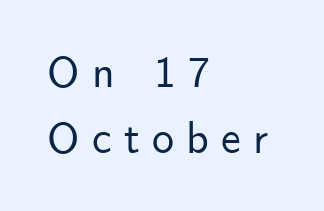
The image shows 44 px sans-serif type, upright; set left-aligned, normal line spacing (1.49x), unusually wide letter spacing (+0.28 em), not underlined; low stroke contrast and a small x-height.
